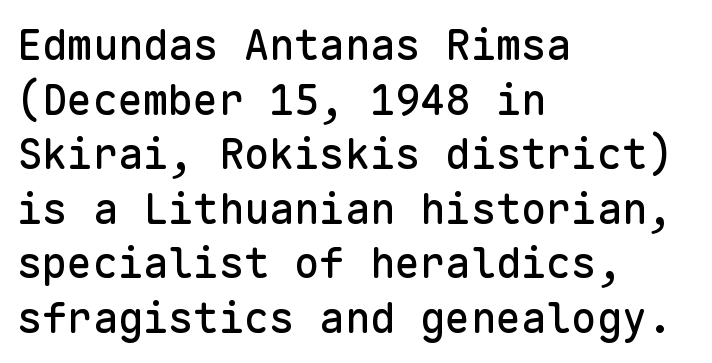
The image shows 42 px sans-serif type, upright, monospaced; set left-aligned, normal line spacing (1.3x), normal letter spacing, not underlined; low stroke contrast and a medium x-height.
